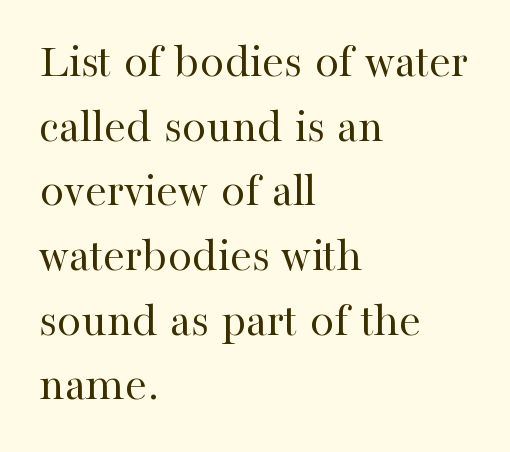
The gap between lines stays unmarked. Designer's note — italics off, roman on. A typesetter would call this leading conventional body-copy spacing. The rendering keeps characters at their native spacing.
